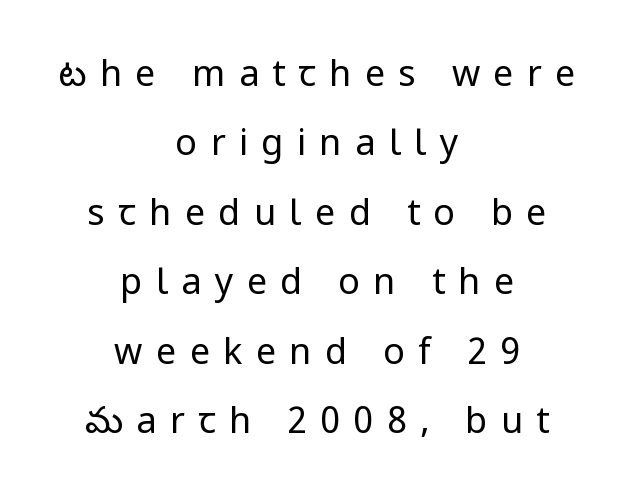
{"serif": "no", "italic": "no", "bold": "no", "weight": "regular", "width": "normal", "stroke_contrast": "low", "x_height": "medium", "monospaced": "no", "underline": "no", "align": "center", "line_spacing": "loose", "line_spacing_ratio": 1.93, "letter_spacing": "wide", "letter_spacing_em": 0.37, "glyph_px": 36}
